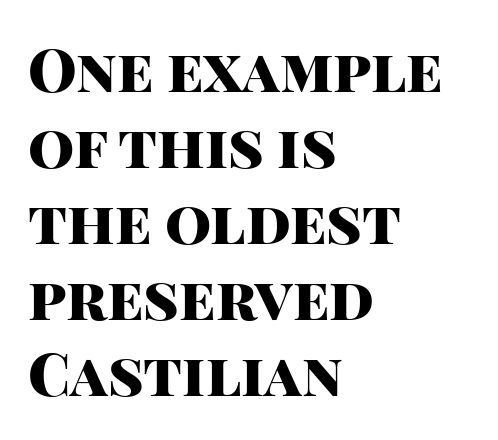
The image shows 59 px heavy sans-serif type, upright; set left-aligned, normal line spacing (1.29x), normal letter spacing, not underlined; high stroke contrast and a large x-height.
